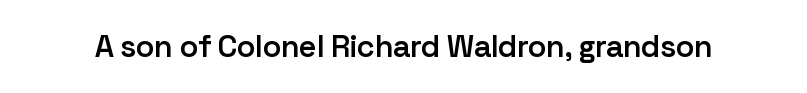
The image shows 31 px semibold sans-serif type, upright; set normal letter spacing, not underlined; low stroke contrast and a medium x-height.
